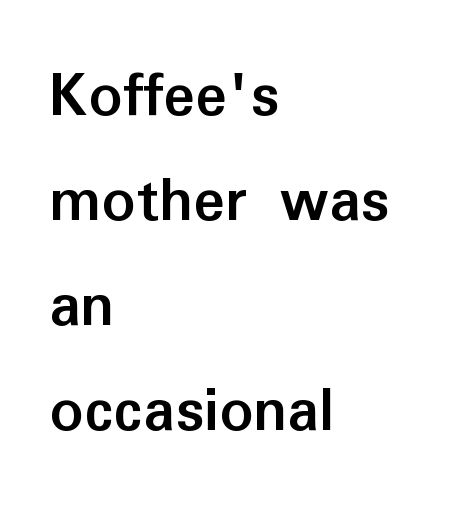
The image shows 66 px semibold sans-serif type, upright; set left-aligned, normal line spacing (1.59x), normal letter spacing, not underlined; low stroke contrast and a medium x-height.
